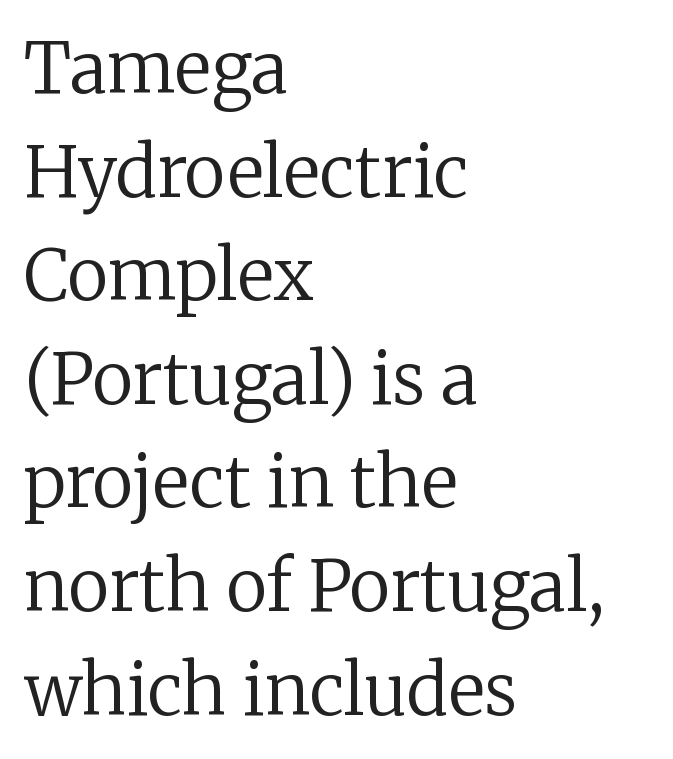
{"serif": "yes", "italic": "no", "bold": "no", "weight": "regular", "width": "normal", "stroke_contrast": "low", "x_height": "medium", "monospaced": "no", "underline": "no", "align": "left", "line_spacing": "normal", "line_spacing_ratio": 1.48, "letter_spacing": "normal", "letter_spacing_em": 0.0, "glyph_px": 70}
